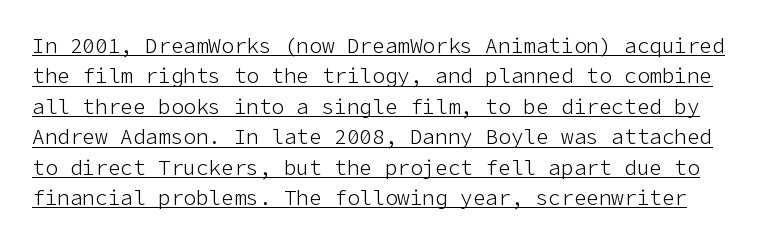
Rendered with straight, roman letterforms. Beneath each row of characters lies a ruled line. A light-to-regular cut is what we see here. The passage shown stacks its lines at a standard gap. Observe the ordinary spacing: letters are neighbours, not strangers.
